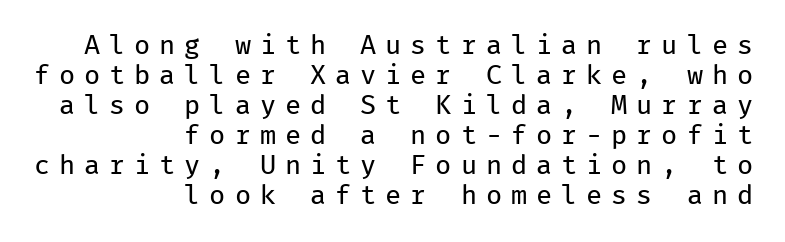
The specimen reads as upright at a glance. Ink coverage per letter is moderate at most. Does the leading feel generous? Not at all — it's pinched. The specimen omits any rule beneath the text block's lines. Teacher's note: observe the even right margin — that is flush-right alignment. Loose tracking; the words dissolve into strings of separated letters.
